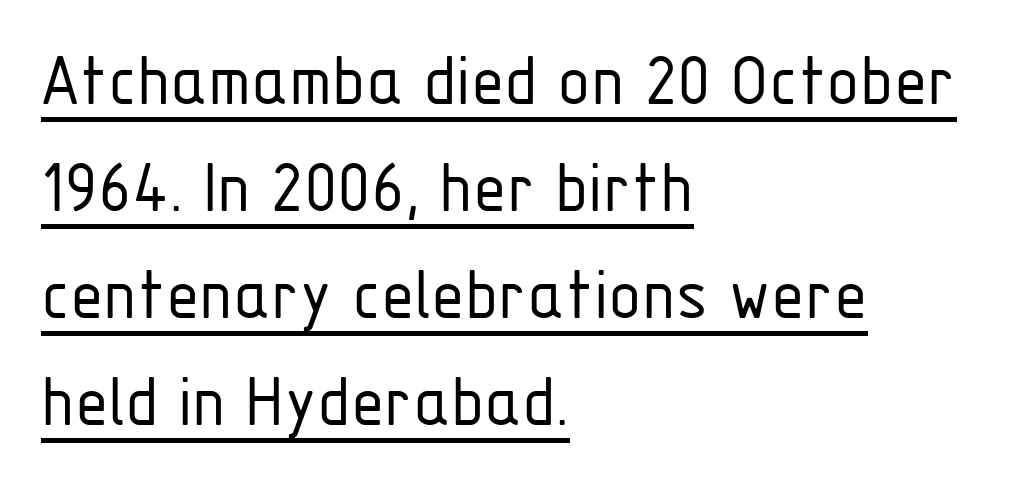
Q: Is the text bold? A: No.
Q: Is the text italic (slanted)? A: No, it is upright.
Q: Is the typeface a serif or a sans-serif typeface? A: Sans-serif.
Q: Is the text underlined? A: Yes.
Q: How is the paragraph aligned? A: Left-aligned.
Q: Is the spacing between letters normal or unusually wide? A: Normal.
Q: Is the spacing between lines tight, normal or loose? A: Normal.
Q: Width (condensed, normal, or wide)? A: Condensed.
Q: Stroke contrast? A: Low.
Q: x-height? A: Medium.
Q: Monospaced? A: No.
